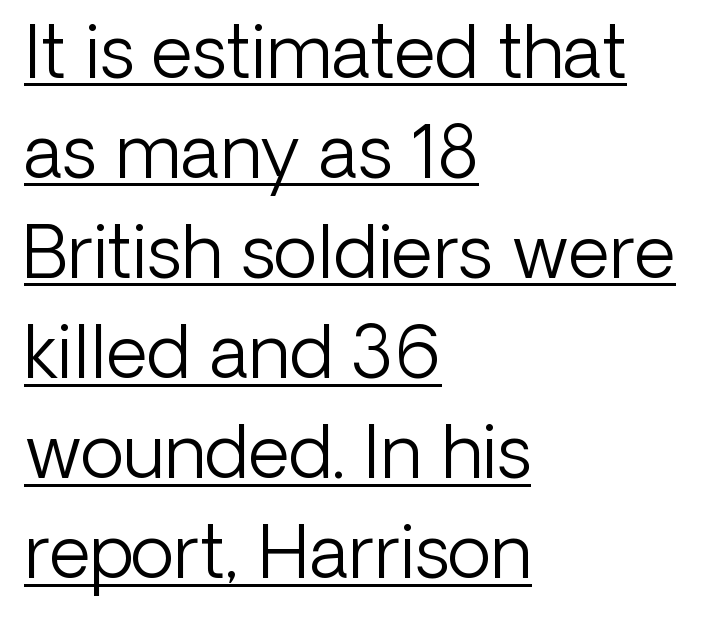
The image shows 72 px light sans-serif type, upright; set left-aligned, normal line spacing (1.39x), normal letter spacing, underlined; low stroke contrast and a medium x-height.
